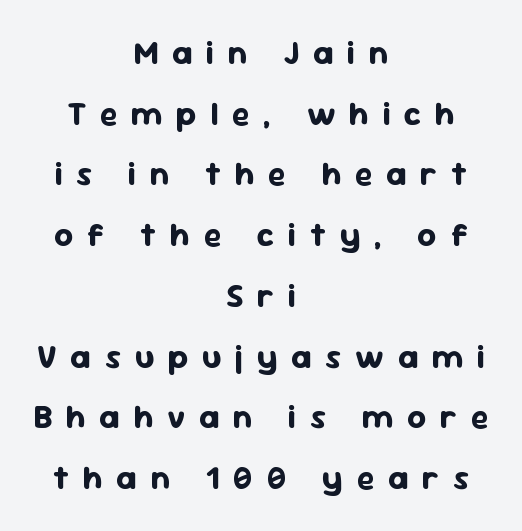
{"serif": "no", "italic": "no", "bold": "yes", "weight": "bold", "width": "normal", "stroke_contrast": "low", "x_height": "medium", "monospaced": "no", "underline": "no", "align": "center", "line_spacing_ratio": 1.84, "letter_spacing": "wide", "letter_spacing_em": 0.41, "glyph_px": 33}
